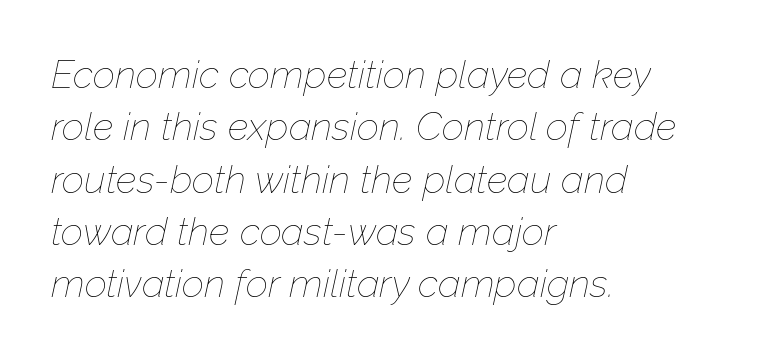
Q: Is the text bold? A: No.
Q: Is the text italic (slanted)? A: Yes, it leans right by about 12 degrees.
Q: Is the text underlined? A: No.
Q: How is the paragraph aligned? A: Left-aligned.
Q: Is the spacing between letters normal or unusually wide? A: Normal.
Q: Is the spacing between lines tight, normal or loose? A: Normal.
Q: Width (condensed, normal, or wide)? A: Normal.
Q: Stroke contrast? A: Low.
Q: x-height? A: Medium.
Q: Monospaced? A: No.
